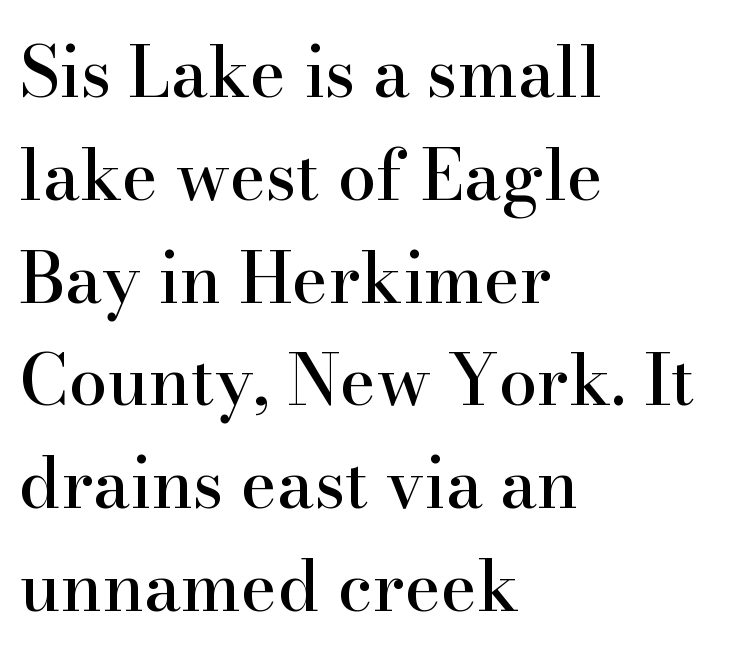
The image shows 69 px serif type, upright; set left-aligned, normal line spacing (1.49x), normal letter spacing, not underlined; high stroke contrast and a small x-height.
